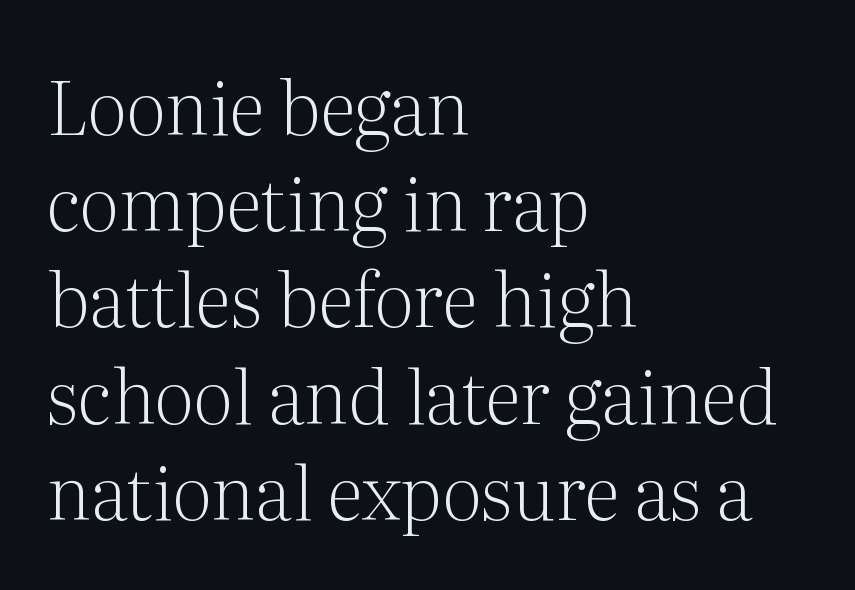
Q: Is the text bold? A: No.
Q: Is the text italic (slanted)? A: No, it is upright.
Q: Is the typeface a serif or a sans-serif typeface? A: Serif.
Q: Is the text underlined? A: No.
Q: How is the paragraph aligned? A: Left-aligned.
Q: Is the spacing between letters normal or unusually wide? A: Normal.
Q: Is the spacing between lines tight, normal or loose? A: Normal.
Q: Width (condensed, normal, or wide)? A: Normal.
Q: Stroke contrast? A: Medium.
Q: x-height? A: Medium.
Q: Monospaced? A: No.
